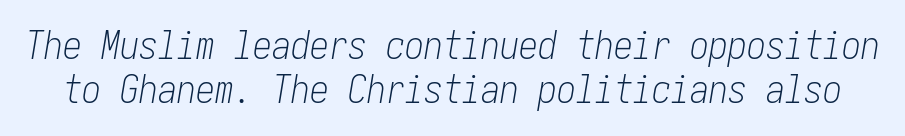
The image shows 38 px light, condensed type, italic (leaning right); set line spacing 1.17x, normal letter spacing, not underlined; low stroke contrast and a medium x-height.
